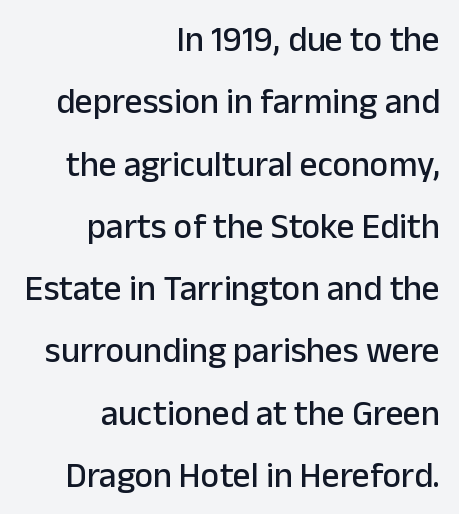
The image shows 35 px sans-serif type, upright; set right-aligned, line spacing 1.78x, normal letter spacing, not underlined; low stroke contrast and a medium x-height.
